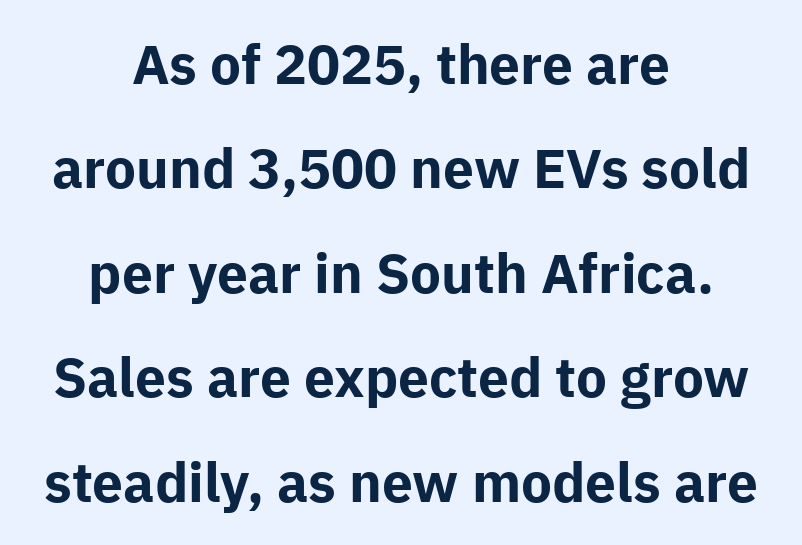
{"serif": "no", "italic": "no", "bold": "yes", "weight": "bold", "width": "normal", "stroke_contrast": "low", "x_height": "medium", "monospaced": "no", "underline": "no", "align": "center", "line_spacing": "loose", "line_spacing_ratio": 1.9, "letter_spacing": "normal", "letter_spacing_em": 0.0, "glyph_px": 55}
